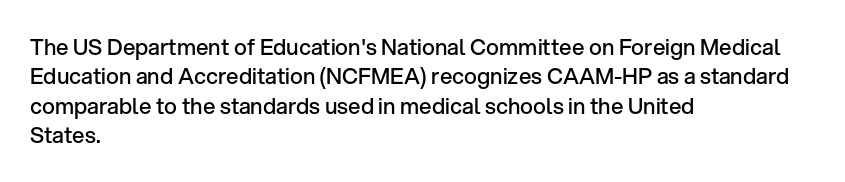
The image shows 22 px text type, upright; set left-aligned, normal line spacing (1.34x), normal letter spacing, not underlined.
